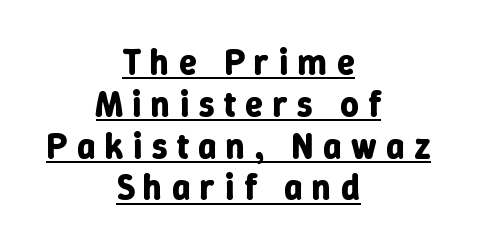
Q: Is the text bold? A: Yes.
Q: Is the text italic (slanted)? A: No, it is upright.
Q: Is the text underlined? A: Yes.
Q: How is the paragraph aligned? A: Centered.
Q: Is the spacing between letters normal or unusually wide? A: Unusually wide.
Q: Width (condensed, normal, or wide)? A: Normal.
Q: Stroke contrast? A: Low.
Q: x-height? A: Medium.
Q: Monospaced? A: No.
